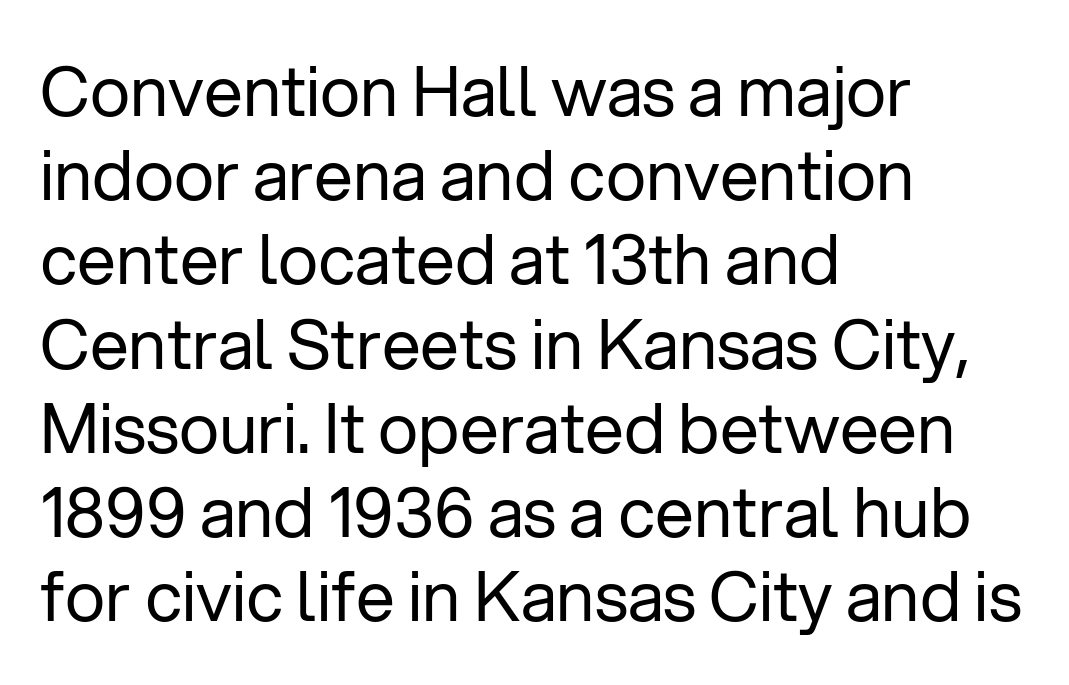
The image shows 69 px regular-weight sans-serif type, upright; set left-aligned, line spacing 1.22x, normal letter spacing, not underlined; low stroke contrast and a medium x-height.
